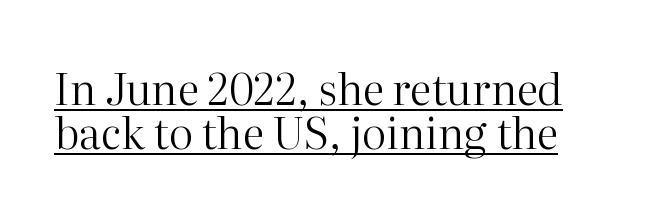
{"serif": "yes", "italic": "no", "bold": "no", "weight": "regular", "width": "normal", "stroke_contrast": "high", "x_height": "medium", "monospaced": "no", "underline": "yes", "line_spacing": "tight", "line_spacing_ratio": 1.02, "letter_spacing": "normal", "letter_spacing_em": 0.0, "glyph_px": 43}
